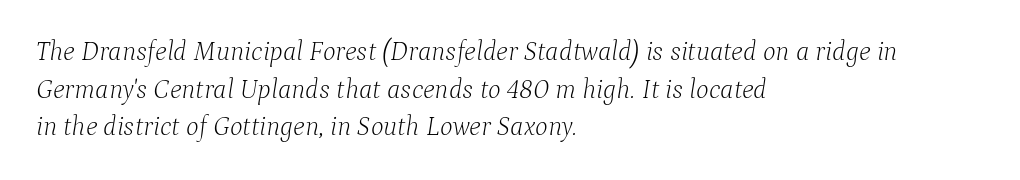
The letterforms sit shoulder to shoulder at normal distance. Stroke mass is kept to a normal reading level or below. Honestly, there is no underline to notice here at all. Style check: oblique. The space between consecutive lines is moderate.
